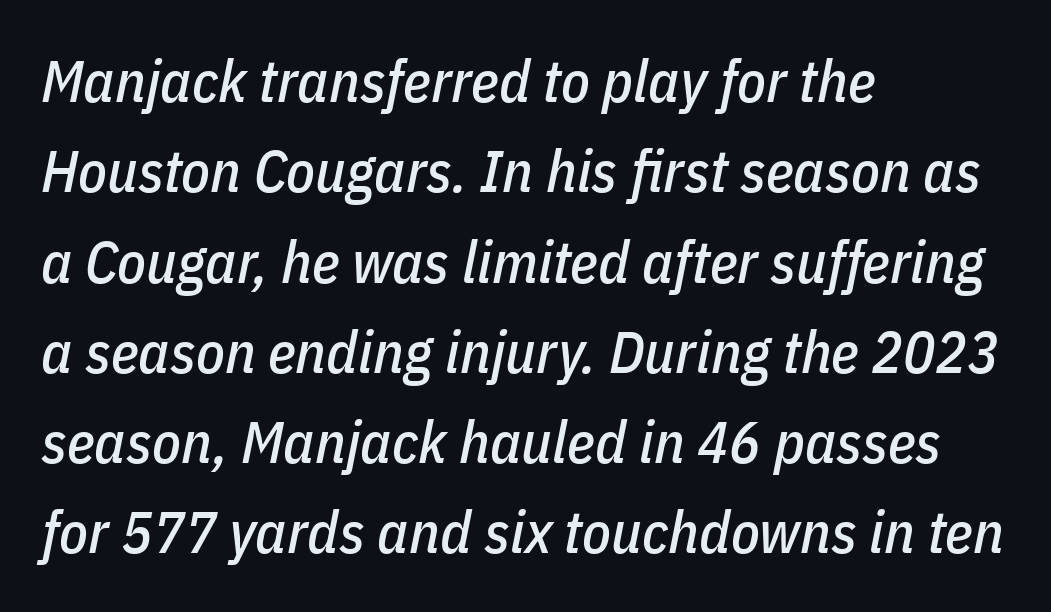
{"italic": "yes", "lean": "right", "slant_degrees": 11, "width": "condensed", "stroke_contrast": "low", "x_height": "medium", "monospaced": "no", "underline": "no", "align": "left", "line_spacing": "normal", "line_spacing_ratio": 1.53, "letter_spacing": "normal", "letter_spacing_em": 0.0, "glyph_px": 59}
